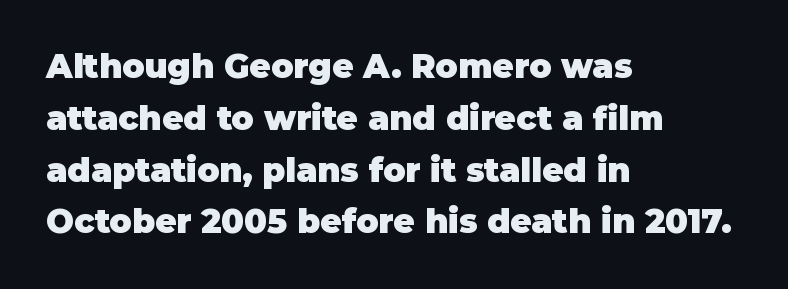
Vertically, the passage feels balanced, rows spaced as you'd expect. Observe the absence of serifs on each vertical stroke in this sample. No word sits above an underline. These lines are rendered in a variable-pitch font. Chunky letters — that's bold for sure. The face used here is rendered with its standard letterfit.
